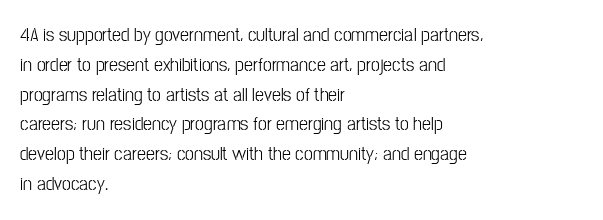
{"italic": "no", "bold": "no", "underline": "no", "align": "left", "line_spacing": "normal", "line_spacing_ratio": 1.49, "letter_spacing": "normal", "letter_spacing_em": 0.0, "glyph_px": 20}
